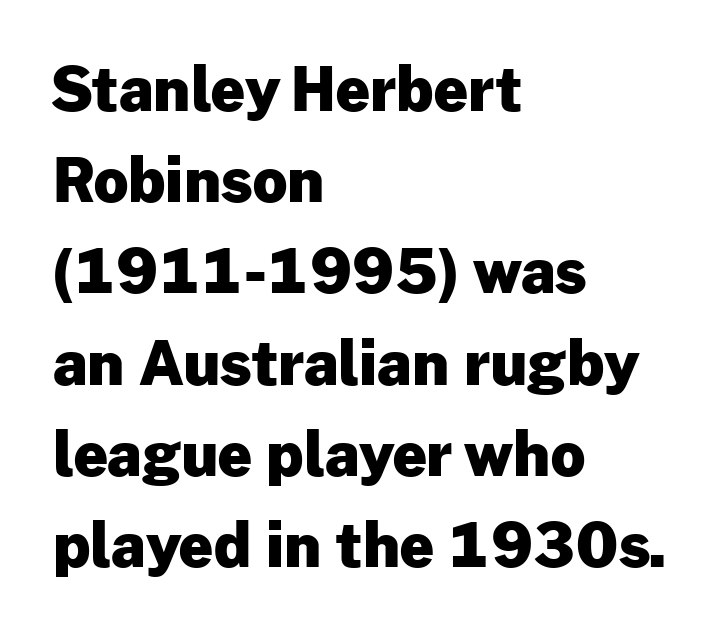
Q: Is the text bold? A: Yes.
Q: Is the text italic (slanted)? A: No, it is upright.
Q: Is the typeface a serif or a sans-serif typeface? A: Sans-serif.
Q: Is the text underlined? A: No.
Q: How is the paragraph aligned? A: Left-aligned.
Q: Is the spacing between letters normal or unusually wide? A: Normal.
Q: Is the spacing between lines tight, normal or loose? A: Normal.
Q: Width (condensed, normal, or wide)? A: Normal.
Q: Stroke contrast? A: Low.
Q: x-height? A: Medium.
Q: Monospaced? A: No.
